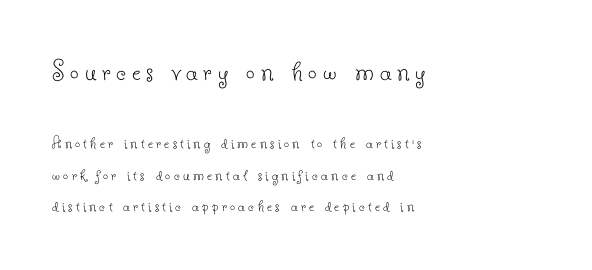
{"serif": "yes", "italic": "no", "bold": "no", "weight": "thin", "width": "normal", "stroke_contrast": "low", "x_height": "small", "monospaced": "no", "underline": "no", "align": "left", "line_spacing_ratio": 1.75, "larger_block": "first", "size_ratio": 1.72, "glyph_px": 31}
